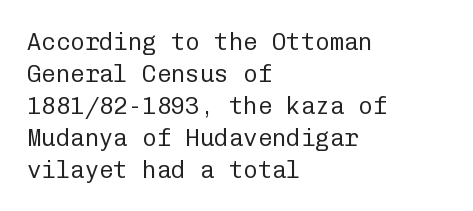
A bare baseline throughout the passage. Does the lettering tilt? It doesn't — this is upright. Leftover space on each line is placed entirely after the last word. Regarding leading, the lines here are spaced in the standard way. Inter-character spacing is left at the font's built-in metrics. Compared with a typical body face, this is equally light or lighter still.
